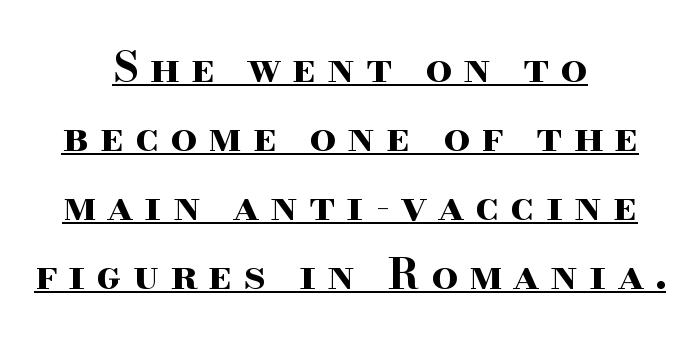
The image shows 42 px bold, wide serif type, upright; set centered, normal line spacing (1.64x), unusually wide letter spacing (+0.26 em), underlined; high stroke contrast and a small x-height.
